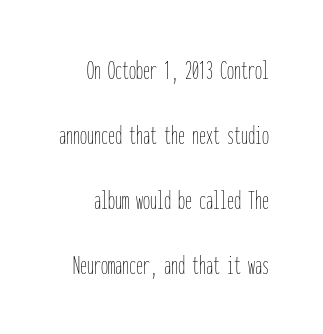
{"italic": "no", "bold": "no", "weight": "thin", "width": "condensed", "stroke_contrast": "low", "x_height": "medium", "monospaced": "yes", "underline": "no", "align": "right", "line_spacing": "loose", "line_spacing_ratio": 2.32, "letter_spacing": "normal", "letter_spacing_em": 0.0, "glyph_px": 28}
